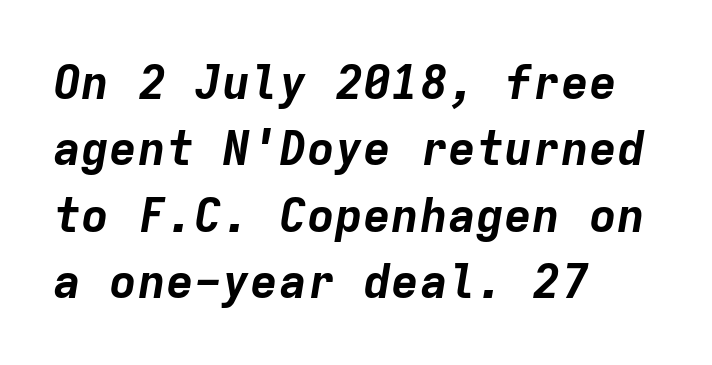
The image shows 47 px bold type, italic (leaning right), monospaced; set left-aligned, normal line spacing (1.41x), normal letter spacing, not underlined; low stroke contrast and a medium x-height.
